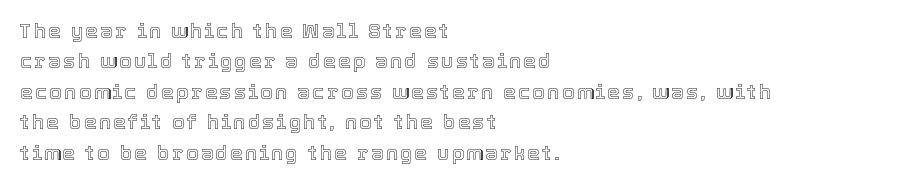
{"italic": "no", "underline": "no", "align": "left", "line_spacing": "normal", "line_spacing_ratio": 1.52, "glyph_px": 20}
